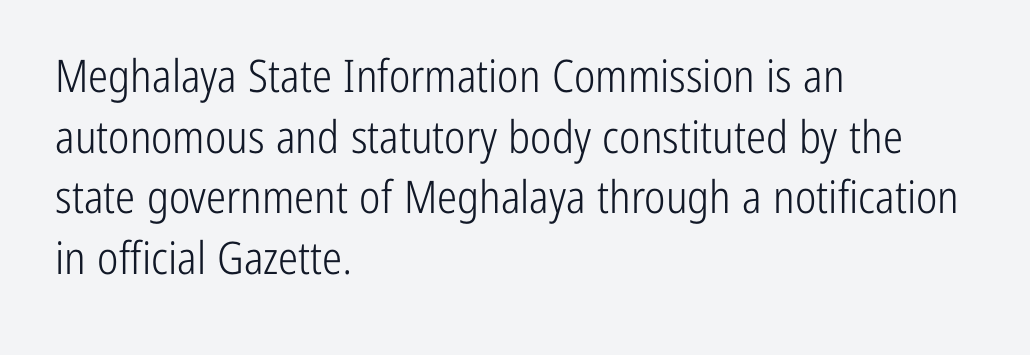
{"serif": "no", "italic": "no", "bold": "no", "weight": "light", "width": "condensed", "stroke_contrast": "low", "x_height": "medium", "monospaced": "no", "underline": "no", "align": "left", "line_spacing": "normal", "line_spacing_ratio": 1.35, "letter_spacing": "normal", "letter_spacing_em": 0.0, "glyph_px": 45}
